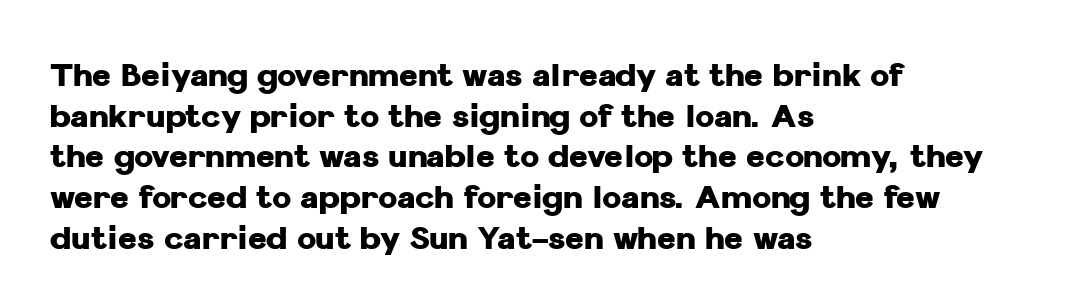
The image shows 32 px heavy sans-serif type, upright; set left-aligned, normal line spacing (1.27x), normal letter spacing, not underlined; low stroke contrast and a medium x-height.
